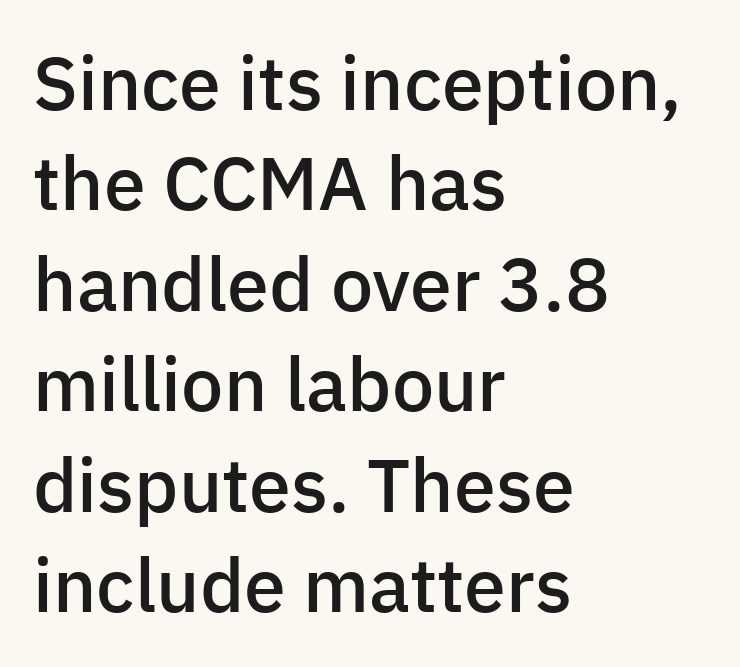
The image shows 75 px semibold sans-serif type, upright; set left-aligned, normal line spacing (1.34x), normal letter spacing, not underlined; low stroke contrast and a medium x-height.
